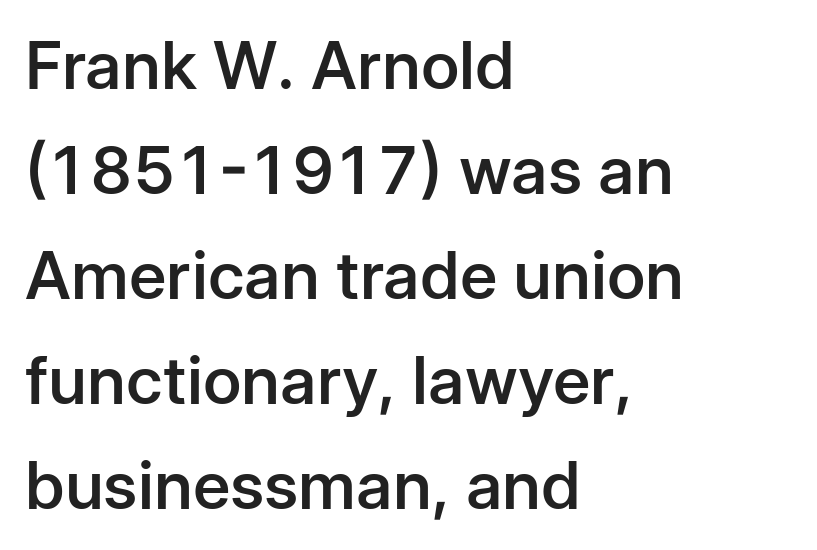
Which margin do the lines hug? The left one — the right edge is uneven. Only glyphs here, with clear space below each row. The lines sit at an ordinary, default distance from one another. This is the regular roman posture of the typeface. Does the type have serifs? No, each stem ends abruptly. These lines are rendered in a variable-pitch font.
